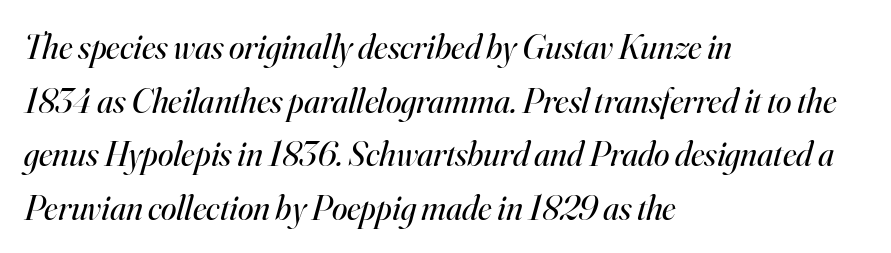
Q: Is the text bold? A: No.
Q: Is the text italic (slanted)? A: Yes, it leans right by about 16 degrees.
Q: Is the typeface a serif or a sans-serif typeface? A: Serif.
Q: Is the text underlined? A: No.
Q: How is the paragraph aligned? A: Left-aligned.
Q: Is the spacing between letters normal or unusually wide? A: Normal.
Q: Is the spacing between lines tight, normal or loose? A: Normal.
Q: Width (condensed, normal, or wide)? A: Normal.
Q: Stroke contrast? A: High.
Q: x-height? A: Small.
Q: Monospaced? A: No.
